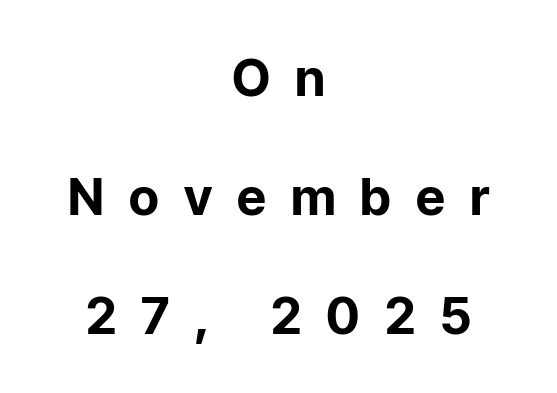
Compared with an ordinary text face, these strokes are far heavier — a full bold. The whitespace from short lines is split evenly between both sides. How would I describe the line gaps? Wide and relaxed. Posture: vertical. Character widths vary here, with narrow letters taking less room than wide ones.
